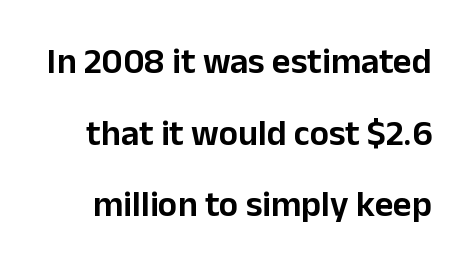
Does the lettering tilt? It doesn't — this is upright. The space beneath each line is pristine and unruled. Each letter keeps its own natural width here, so spacing adapts to shape. The lines are spread far apart with generous leading. The designer went with a sans here, leaving each stem footless.
